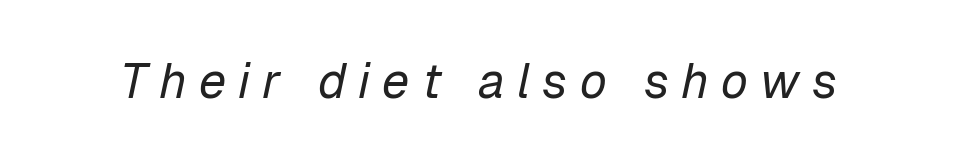
Rule under the text: the space is simply empty. Proportional: the letters do not fall into vertical columns. You could only call the tracking loose — the letters float apart. The typeface has the unassuming heft of standard copy or less. A typesetter would mark this as italic.
